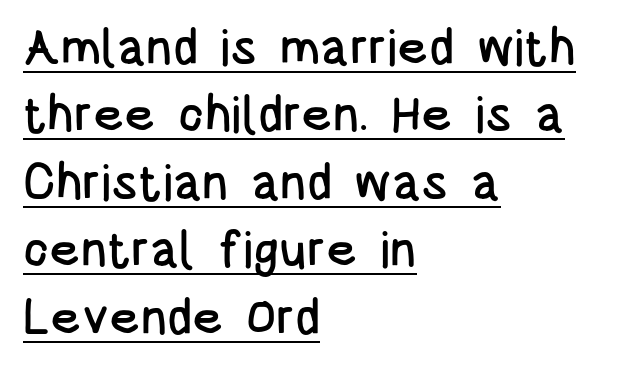
The image shows 50 px condensed sans-serif type, upright; set left-aligned, normal line spacing (1.35x), normal letter spacing, underlined; low stroke contrast and a large x-height.
